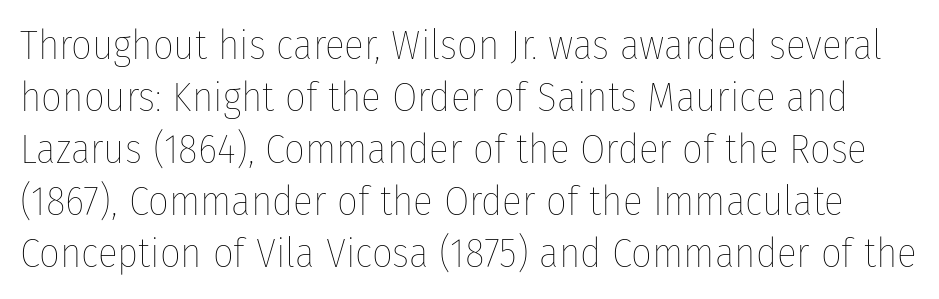
Q: Is the text bold? A: No.
Q: Is the text italic (slanted)? A: No, it is upright.
Q: Is the text underlined? A: No.
Q: Is the spacing between letters normal or unusually wide? A: Normal.
Q: Is the spacing between lines tight, normal or loose? A: Normal.
Q: Width (condensed, normal, or wide)? A: Condensed.
Q: Stroke contrast? A: Low.
Q: x-height? A: Medium.
Q: Monospaced? A: No.
